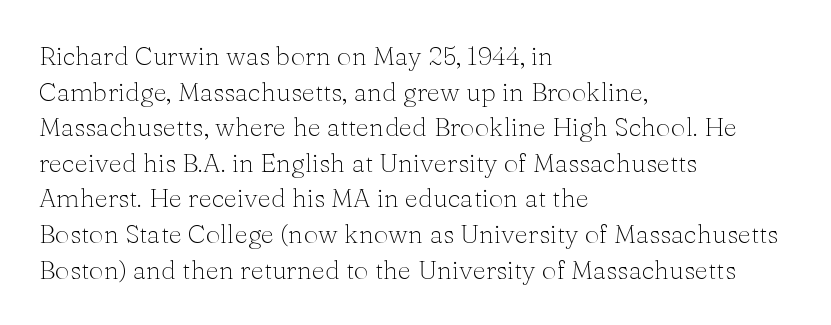
Q: Is the text bold? A: No.
Q: Is the text italic (slanted)? A: No, it is upright.
Q: Is the text underlined? A: No.
Q: How is the paragraph aligned? A: Left-aligned.
Q: Is the spacing between letters normal or unusually wide? A: Normal.
Q: Is the spacing between lines tight, normal or loose? A: Normal.
